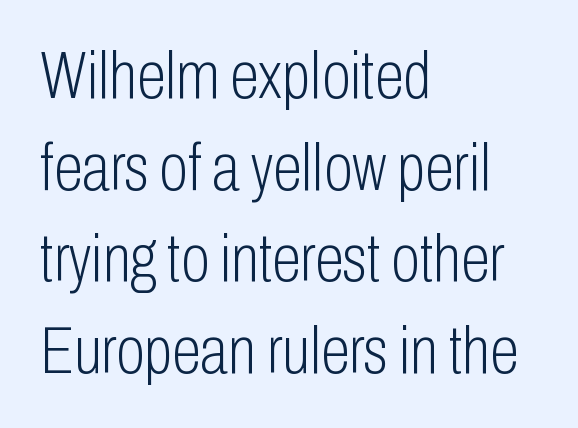
The image shows 66 px light, condensed sans-serif type, upright; set left-aligned, normal line spacing (1.39x), normal letter spacing, not underlined; low stroke contrast and a medium x-height.
